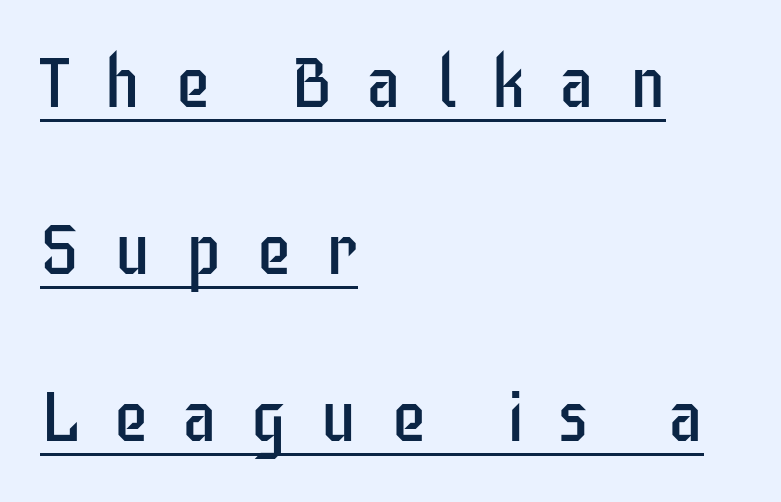
The rendering shows plain stroke endings on the letterforms — a sans-serif design. The rendering uses natural spacing where letterforms have individual widths. Every word sits above its own underline. A typesetter would call this heavily tracked-out type. In terms of posture, this sample is upright.
